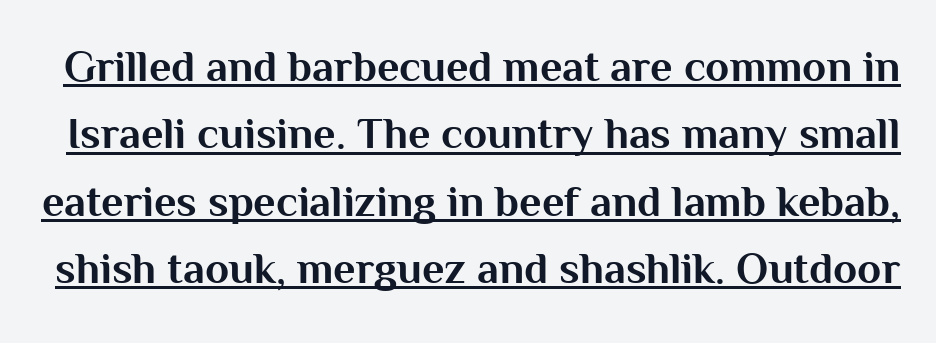
Q: Is the text bold? A: Yes.
Q: Is the text italic (slanted)? A: No, it is upright.
Q: Is the typeface a serif or a sans-serif typeface? A: Sans-serif.
Q: Is the text underlined? A: Yes.
Q: Is the spacing between letters normal or unusually wide? A: Normal.
Q: Is the spacing between lines tight, normal or loose? A: Normal.
Q: Width (condensed, normal, or wide)? A: Normal.
Q: Stroke contrast? A: Medium.
Q: x-height? A: Medium.
Q: Monospaced? A: No.
